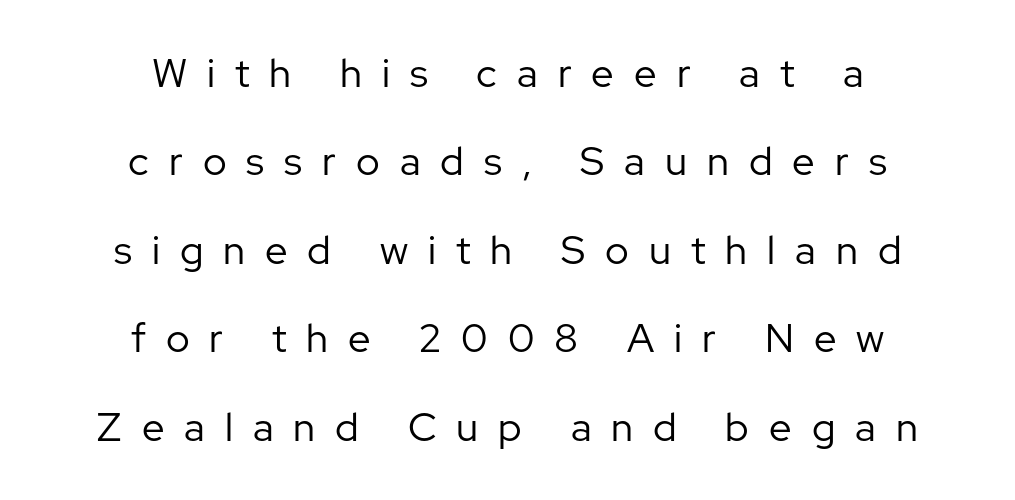
Q: Is the text bold? A: No.
Q: Is the text italic (slanted)? A: No, it is upright.
Q: Is the typeface a serif or a sans-serif typeface? A: Sans-serif.
Q: Is the text underlined? A: No.
Q: How is the paragraph aligned? A: Centered.
Q: Is the spacing between letters normal or unusually wide? A: Unusually wide.
Q: Is the spacing between lines tight, normal or loose? A: Loose.
Q: Width (condensed, normal, or wide)? A: Normal.
Q: Stroke contrast? A: Low.
Q: x-height? A: Medium.
Q: Monospaced? A: No.
